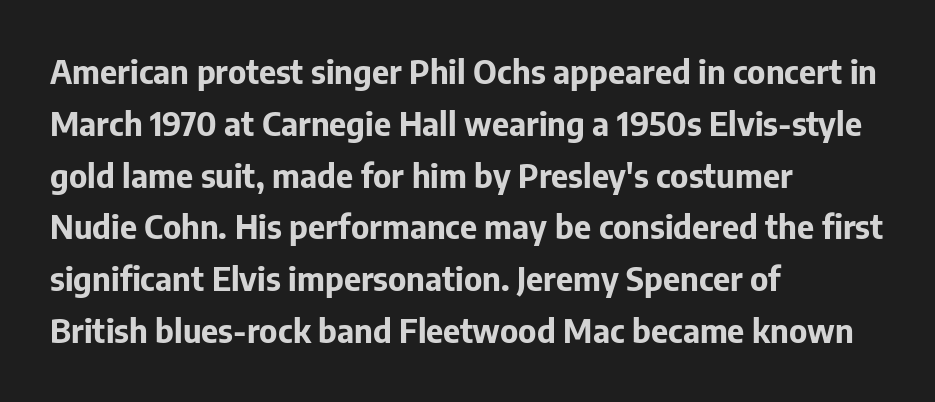
A typesetter would mark this as roman, not italic. Descenders hang freely into open space. This rendering leaves character spacing at its baseline value. Leftover space on each line is placed entirely after the last word. Letterform terminals end flat and unadorned throughout the passage. Strokes here are thick enough to call this a true bold.
